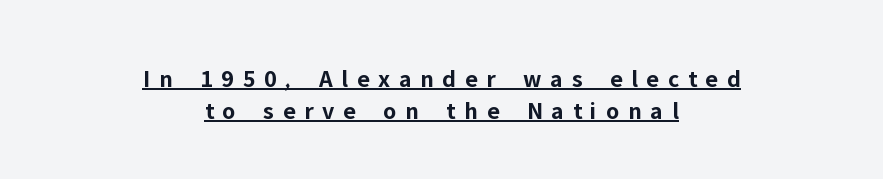
The image shows 25 px bold type, upright; set centered, normal line spacing (1.28x), unusually wide letter spacing (+0.35 em), underlined.
